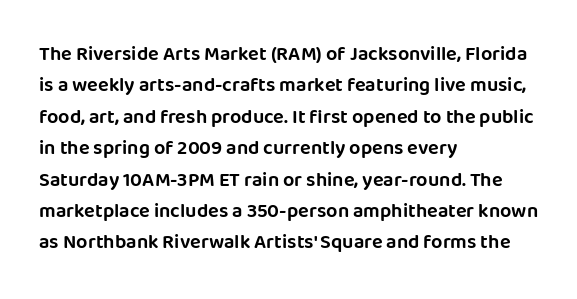
The image shows 20 px text type, upright; set left-aligned, normal line spacing (1.57x), normal letter spacing, not underlined.
